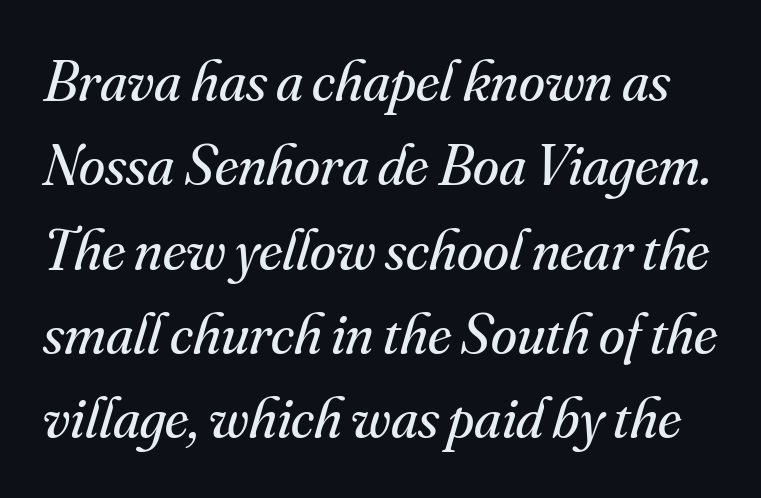
The image shows 59 px regular-weight serif type, italic (leaning right); set normal line spacing (1.43x), normal letter spacing, not underlined; medium stroke contrast and a small x-height.
